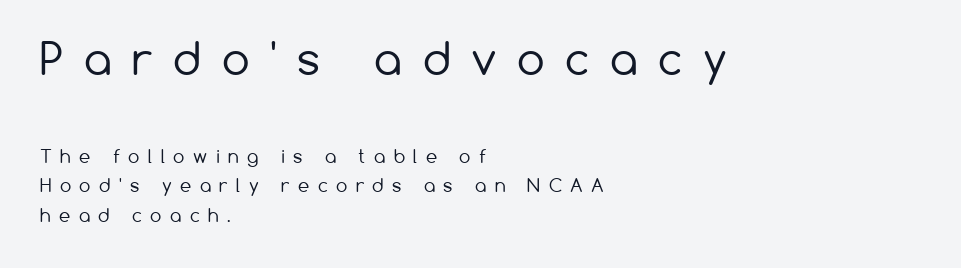
{"serif": "no", "italic": "no", "bold": "no", "weight": "regular", "width": "normal", "stroke_contrast": "low", "x_height": "medium", "monospaced": "no", "underline": "no", "align": "left", "line_spacing": "normal", "line_spacing_ratio": 1.65, "letter_spacing": "wide", "letter_spacing_em": 0.47, "larger_block": "first", "size_ratio": 2.44, "glyph_px": 44}
